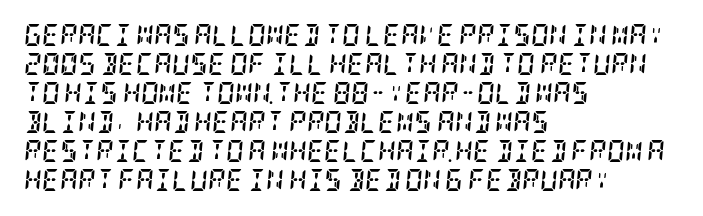
{"italic": "yes", "lean": "right", "slant_degrees": 5, "bold": "yes", "underline": "no", "align": "left", "line_spacing": "normal", "line_spacing_ratio": 1.32, "letter_spacing": "normal", "letter_spacing_em": 0.0, "glyph_px": 22}
